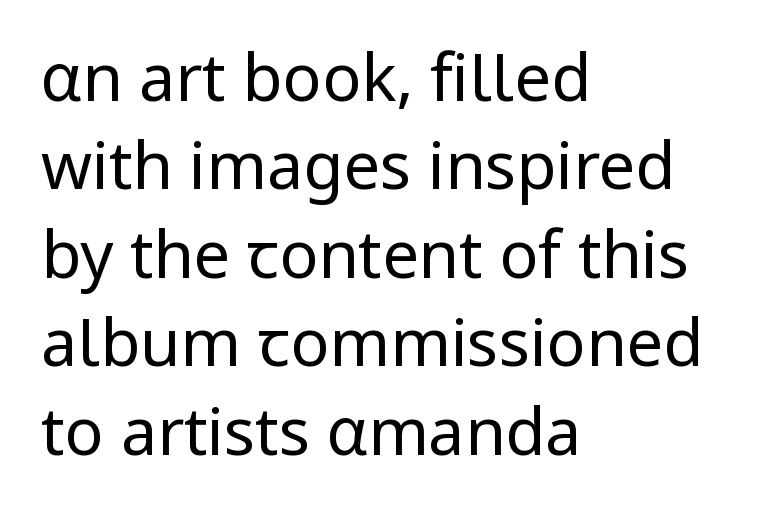
Q: Is the text bold? A: No.
Q: Is the text italic (slanted)? A: No, it is upright.
Q: Is the typeface a serif or a sans-serif typeface? A: Sans-serif.
Q: Is the text underlined? A: No.
Q: How is the paragraph aligned? A: Left-aligned.
Q: Is the spacing between letters normal or unusually wide? A: Normal.
Q: Is the spacing between lines tight, normal or loose? A: Normal.
Q: Width (condensed, normal, or wide)? A: Normal.
Q: Stroke contrast? A: Low.
Q: x-height? A: Medium.
Q: Monospaced? A: No.
